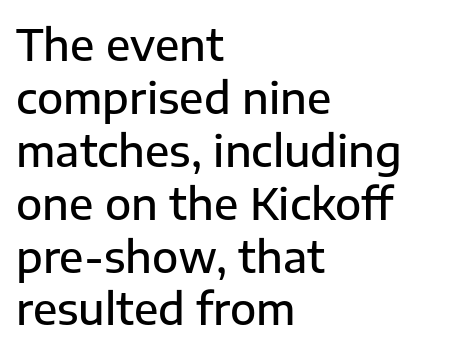
The text was rendered using a sans face with plain stroke endings. Notice how the passage keeps a crisp vertical edge on the left only. You could call the tracking neutral — neither tight nor loose. This is roman type, the default non-slanted kind.
